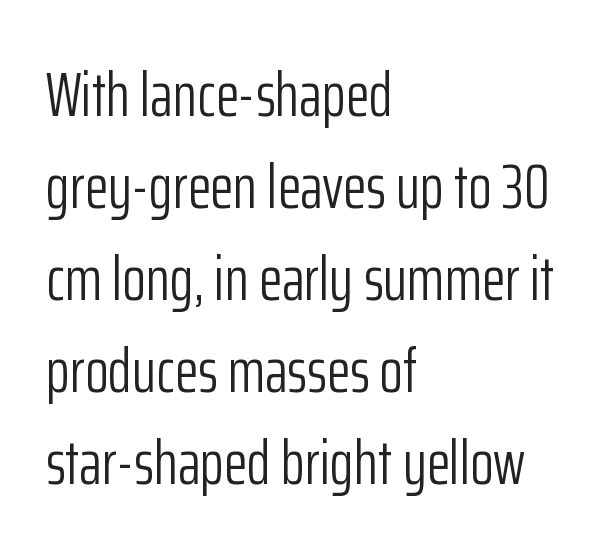
Compared with typical paragraphs, the rows here are spaced about the same. A typesetter would label this face a sans. This sample is left-justified, so line endings fall wherever the words run out. Characters follow at the spacing the type designer built in. Anything drawn beneath the words? Only blank space.
